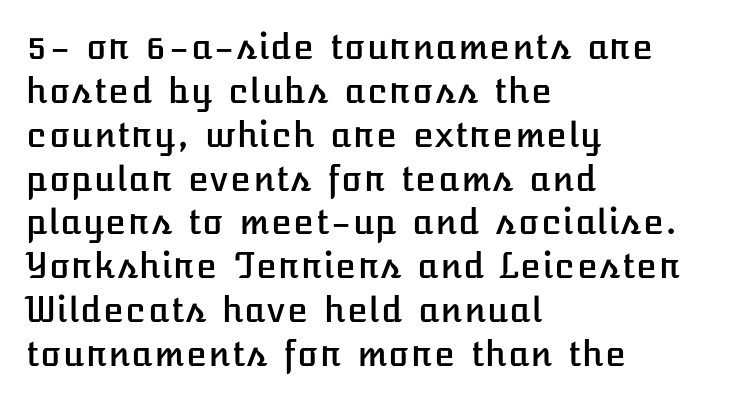
Q: Is the text italic (slanted)? A: No, it is upright.
Q: Is the text underlined? A: No.
Q: How is the paragraph aligned? A: Left-aligned.
Q: Is the spacing between letters normal or unusually wide? A: Normal.
Q: Is the spacing between lines tight, normal or loose? A: Normal.
Q: Width (condensed, normal, or wide)? A: Normal.
Q: Stroke contrast? A: Low.
Q: x-height? A: Medium.
